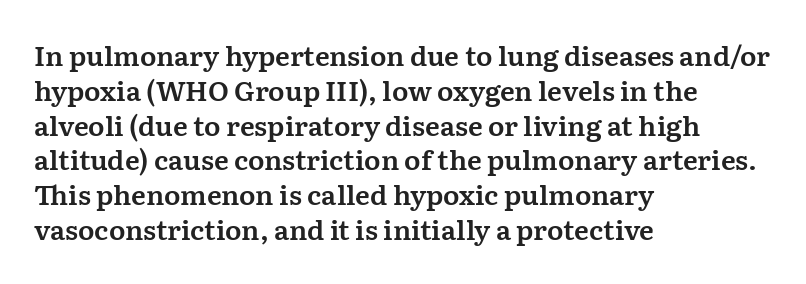
{"italic": "no", "underline": "no", "align": "left", "line_spacing": "normal", "line_spacing_ratio": 1.29, "letter_spacing": "normal", "letter_spacing_em": 0.0, "glyph_px": 27}
